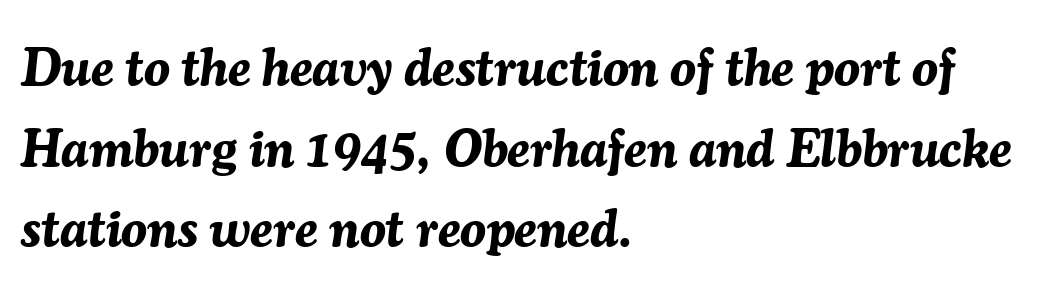
Q: Is the text bold? A: Yes.
Q: Is the text italic (slanted)? A: Yes, it leans right by about 7 degrees.
Q: Is the text underlined? A: No.
Q: How is the paragraph aligned? A: Left-aligned.
Q: Is the spacing between letters normal or unusually wide? A: Normal.
Q: Is the spacing between lines tight, normal or loose? A: Normal.
Q: Width (condensed, normal, or wide)? A: Normal.
Q: Stroke contrast? A: Medium.
Q: x-height? A: Medium.
Q: Monospaced? A: No.
